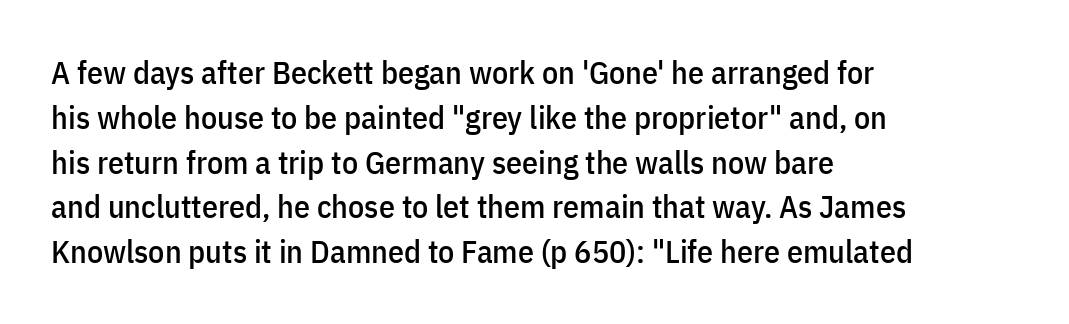
{"serif": "no", "italic": "no", "width": "condensed", "stroke_contrast": "low", "x_height": "medium", "monospaced": "no", "underline": "no", "align": "left", "line_spacing": "normal", "line_spacing_ratio": 1.4, "letter_spacing": "normal", "letter_spacing_em": 0.0, "glyph_px": 32}
